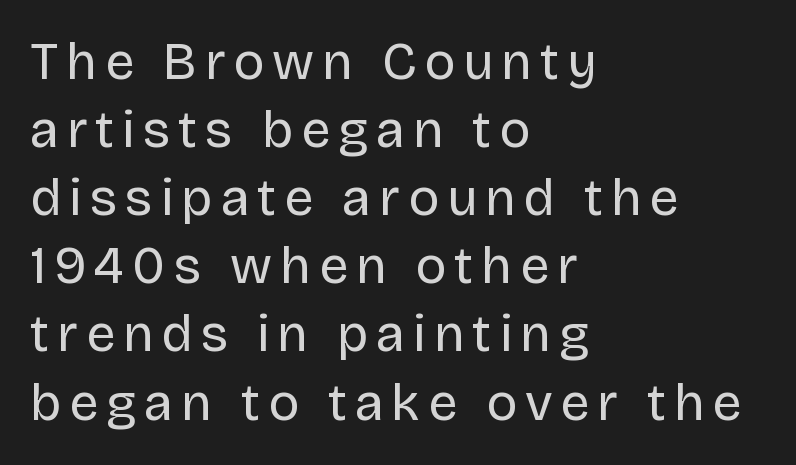
The image shows 52 px regular-weight sans-serif type, upright; set left-aligned, normal line spacing (1.31x), not underlined; low stroke contrast and a large x-height.
